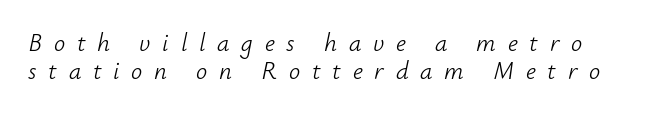
Reading down the column, the eye jumps only a short way to each next line. The tracking reads as deliberately expanded to a designer's eye. Check under the words: just untouched page. An italicized treatment has been applied to the whole sample. No chunkiness to these letters — they're not bold.
